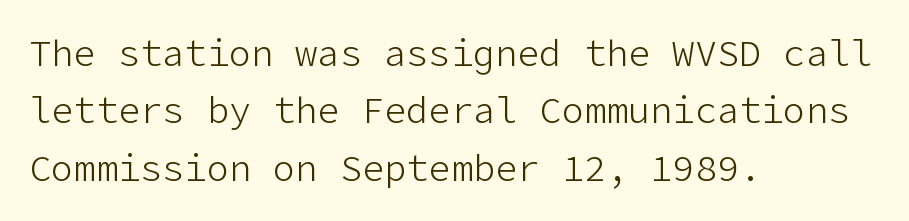
Q: Is the text bold? A: No.
Q: Is the text italic (slanted)? A: No, it is upright.
Q: Is the typeface a serif or a sans-serif typeface? A: Sans-serif.
Q: Is the text underlined? A: No.
Q: How is the paragraph aligned? A: Left-aligned.
Q: Is the spacing between letters normal or unusually wide? A: Normal.
Q: Is the spacing between lines tight, normal or loose? A: Normal.
Q: Width (condensed, normal, or wide)? A: Normal.
Q: Stroke contrast? A: Low.
Q: x-height? A: Medium.
